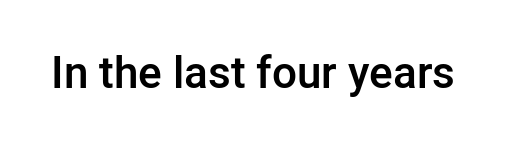
Q: Is the text bold? A: Semi-bold.
Q: Is the text italic (slanted)? A: No, it is upright.
Q: Is the typeface a serif or a sans-serif typeface? A: Sans-serif.
Q: Is the text underlined? A: No.
Q: Is the spacing between letters normal or unusually wide? A: Normal.
Q: Width (condensed, normal, or wide)? A: Normal.
Q: Stroke contrast? A: Low.
Q: x-height? A: Medium.
Q: Monospaced? A: No.
